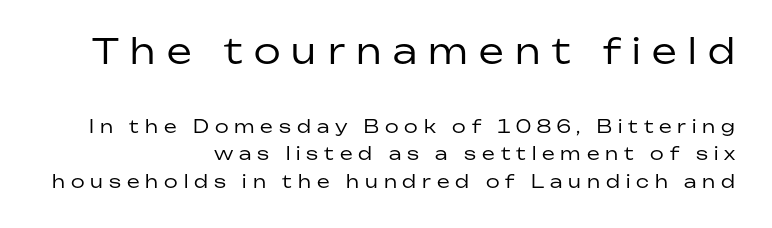
The image shows 35 px regular-weight sans-serif type, upright; set right-aligned, normal line spacing (1.53x), unusually wide letter spacing (+0.33 em), not underlined; the first (top) block is 1.94x larger; low stroke contrast and a medium x-height.
